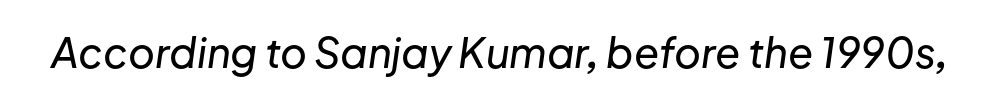
Q: Is the text italic (slanted)? A: Yes, it leans right by about 8 degrees.
Q: Is the text underlined? A: No.
Q: Is the spacing between letters normal or unusually wide? A: Normal.
Q: Width (condensed, normal, or wide)? A: Normal.
Q: Stroke contrast? A: Low.
Q: x-height? A: Medium.
Q: Monospaced? A: No.
